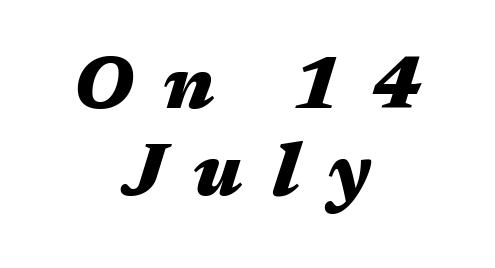
The image shows 74 px heavy, wide type, italic (leaning right); set centered, line spacing 1.17x, unusually wide letter spacing (+0.4 em), not underlined; medium stroke contrast and a medium x-height.
